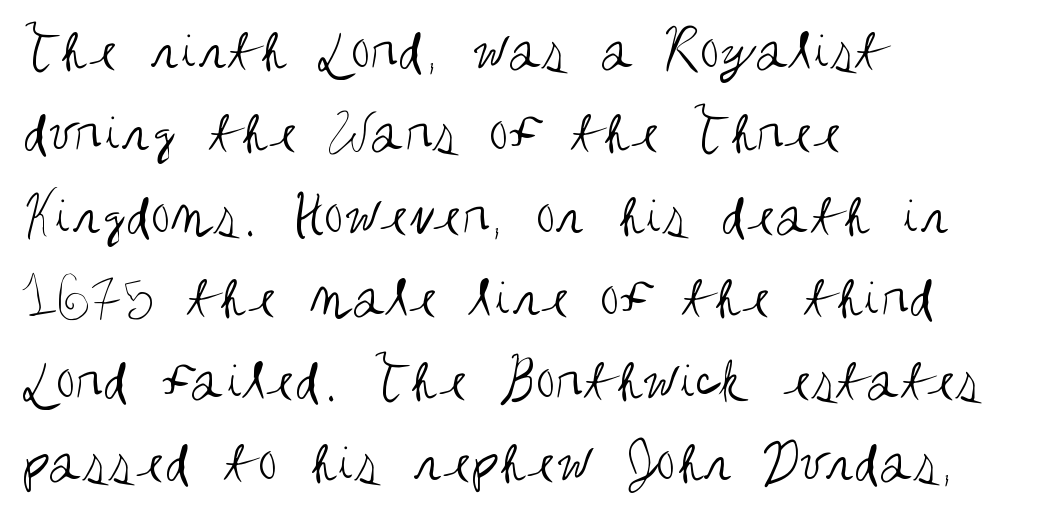
Q: Is the text bold? A: No.
Q: Is the typeface a serif or a sans-serif typeface? A: Sans-serif.
Q: Is the text underlined? A: No.
Q: How is the paragraph aligned? A: Left-aligned.
Q: Is the spacing between letters normal or unusually wide? A: Normal.
Q: Is the spacing between lines tight, normal or loose? A: Normal.
Q: Width (condensed, normal, or wide)? A: Condensed.
Q: Stroke contrast? A: Medium.
Q: x-height? A: Large.
Q: Monospaced? A: No.
